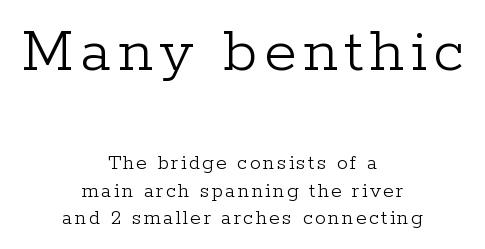
Q: Is the text bold? A: No.
Q: Is the text italic (slanted)? A: No, it is upright.
Q: Is the typeface a serif or a sans-serif typeface? A: Serif.
Q: Is the text underlined? A: No.
Q: How is the paragraph aligned? A: Centered.
Q: Is the spacing between lines tight, normal or loose? A: Normal.
Q: Which block of text is set in a larger size, the first (top) or the second (bottom)? A: The first (top) one.
Q: Width (condensed, normal, or wide)? A: Normal.
Q: Stroke contrast? A: Low.
Q: x-height? A: Medium.
Q: Monospaced? A: No.
